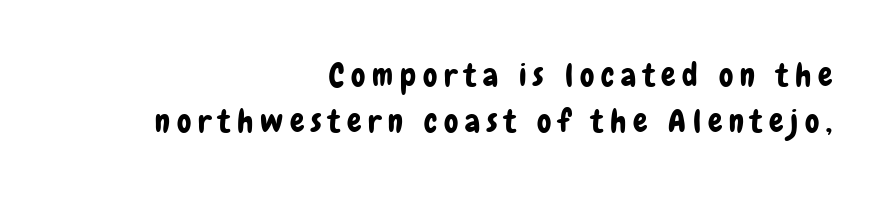
Q: Is the text italic (slanted)? A: No, it is upright.
Q: Is the typeface a serif or a sans-serif typeface? A: Sans-serif.
Q: Is the text underlined? A: No.
Q: How is the paragraph aligned? A: Right-aligned.
Q: Is the spacing between letters normal or unusually wide? A: Unusually wide.
Q: Is the spacing between lines tight, normal or loose? A: Normal.
Q: Width (condensed, normal, or wide)? A: Condensed.
Q: Stroke contrast? A: Low.
Q: x-height? A: Medium.
Q: Monospaced? A: No.
